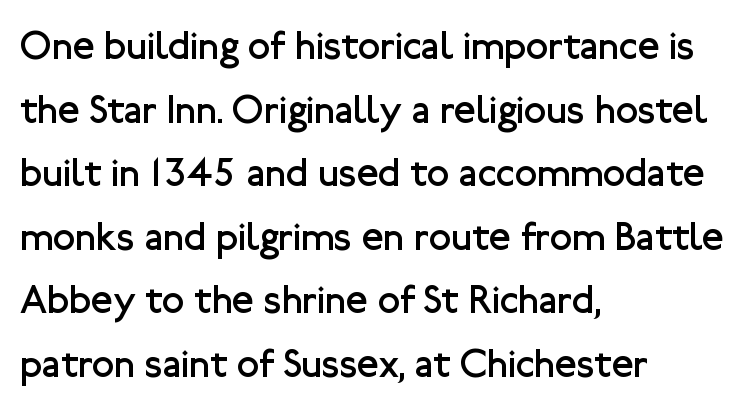
Q: Is the text bold? A: No.
Q: Is the text italic (slanted)? A: No, it is upright.
Q: Is the typeface a serif or a sans-serif typeface? A: Sans-serif.
Q: Is the text underlined? A: No.
Q: How is the paragraph aligned? A: Left-aligned.
Q: Is the spacing between letters normal or unusually wide? A: Normal.
Q: Is the spacing between lines tight, normal or loose? A: Normal.
Q: Width (condensed, normal, or wide)? A: Normal.
Q: Stroke contrast? A: Low.
Q: x-height? A: Medium.
Q: Monospaced? A: No.
